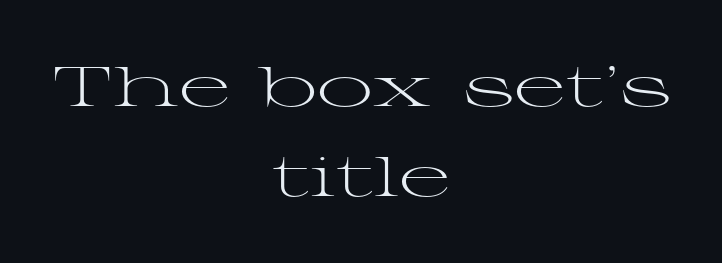
{"serif": "yes", "italic": "no", "bold": "no", "weight": "light", "width": "wide", "stroke_contrast": "medium", "x_height": "medium", "monospaced": "no", "underline": "no", "align": "center", "line_spacing": "normal", "line_spacing_ratio": 1.6, "letter_spacing": "normal", "letter_spacing_em": 0.0, "glyph_px": 56}
